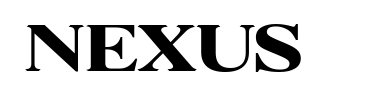
{"serif": "yes", "italic": "no", "bold": "yes", "weight": "heavy", "width": "wide", "stroke_contrast": "high", "x_height": "medium", "monospaced": "no", "underline": "no", "letter_spacing": "normal", "letter_spacing_em": 0.0, "glyph_px": 61}
